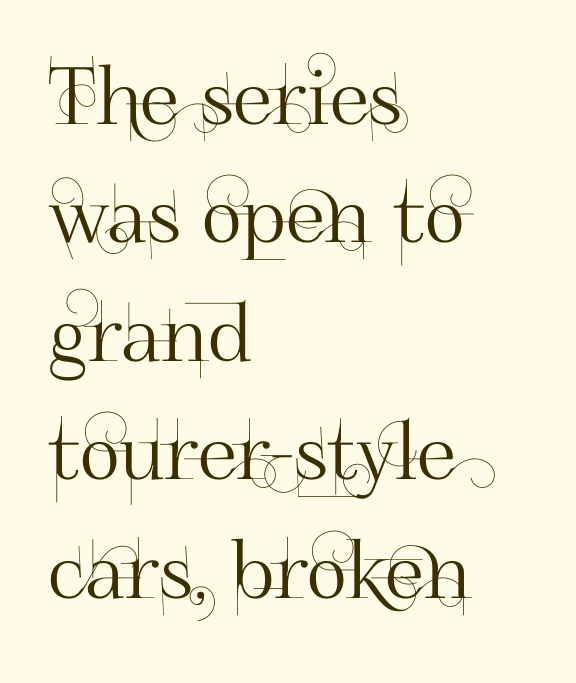
Q: Is the text italic (slanted)? A: No, it is upright.
Q: Is the typeface a serif or a sans-serif typeface? A: Sans-serif.
Q: Is the text underlined? A: No.
Q: How is the paragraph aligned? A: Left-aligned.
Q: Is the spacing between letters normal or unusually wide? A: Normal.
Q: Is the spacing between lines tight, normal or loose? A: Normal.
Q: Width (condensed, normal, or wide)? A: Normal.
Q: Stroke contrast? A: High.
Q: x-height? A: Small.
Q: Monospaced? A: No.
